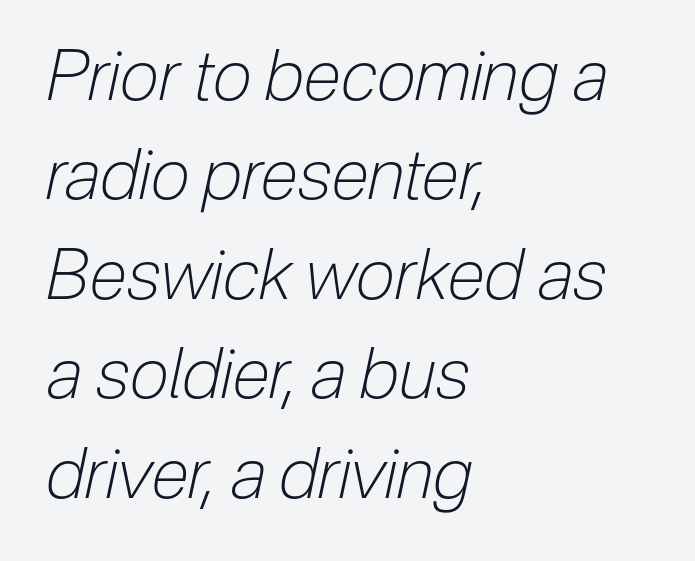
The image shows 70 px light, condensed type, italic (leaning right); set left-aligned, normal line spacing (1.42x), normal letter spacing, not underlined; low stroke contrast and a medium x-height.
